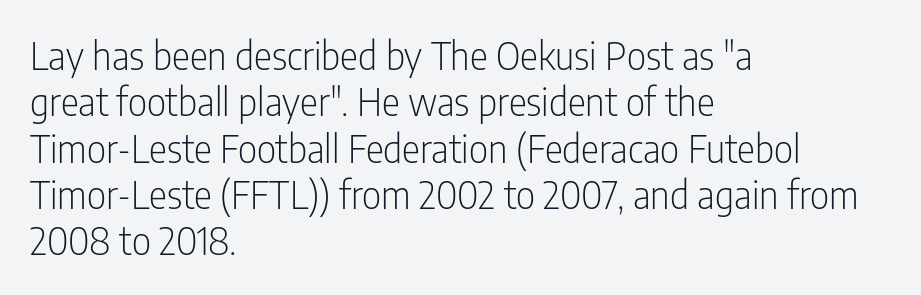
Each letter keeps its own natural width here, so spacing adapts to shape. Reading down the block, your eye returns to a fixed left position each line. Characters remain perfectly vertical along every line. Nope, no serifs anywhere on these letters.
